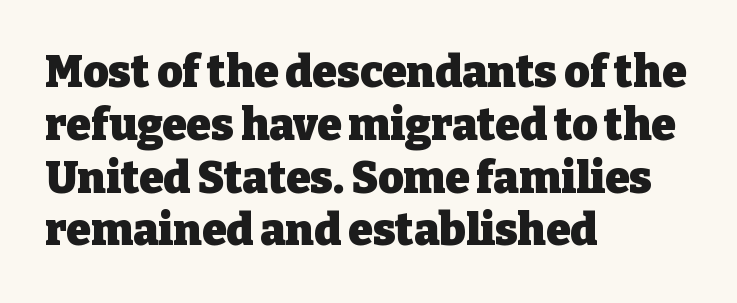
The typography opts for an upright posture over an oblique one. A bare baseline throughout the passage. Strokes here are thick enough to call this a true bold. These lines are rendered in a variable-pitch font. The rag falls on the right side of this text block.
